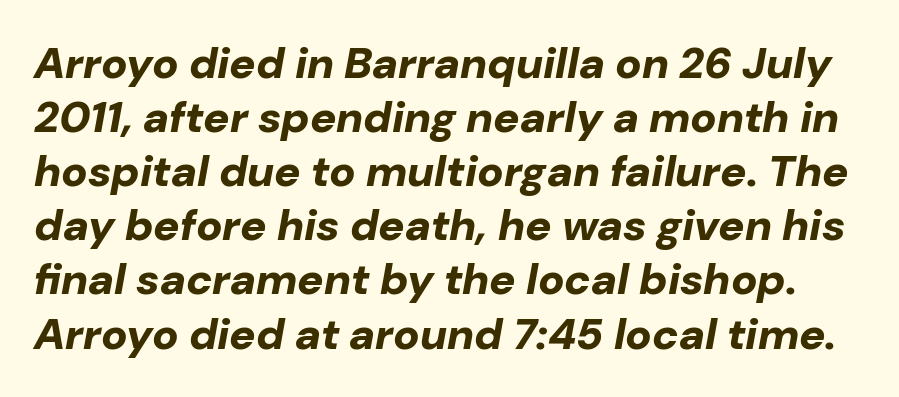
Q: Is the text bold? A: Yes.
Q: Is the text italic (slanted)? A: Yes, it leans right by about 10 degrees.
Q: Is the text underlined? A: No.
Q: Is the spacing between letters normal or unusually wide? A: Normal.
Q: Width (condensed, normal, or wide)? A: Normal.
Q: Stroke contrast? A: Low.
Q: x-height? A: Medium.
Q: Monospaced? A: No.
